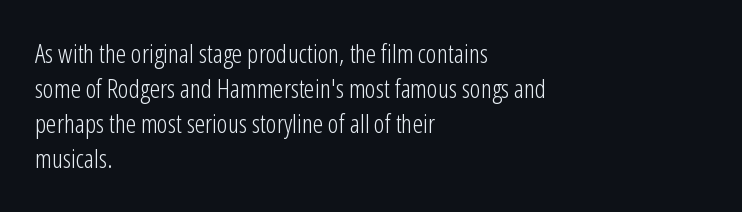
The image shows 26 px text type, upright; set left-aligned, normal line spacing (1.35x), normal letter spacing, not underlined.
